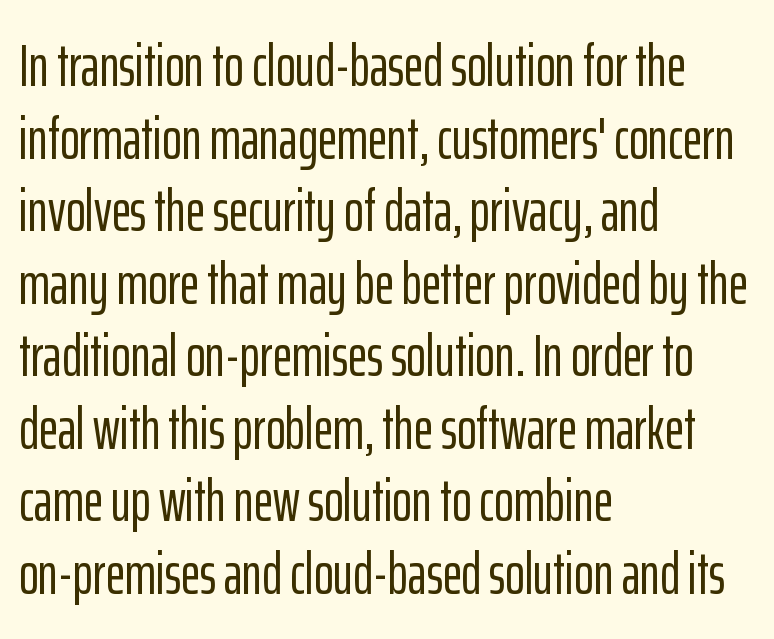
Q: Is the text italic (slanted)? A: No, it is upright.
Q: Is the typeface a serif or a sans-serif typeface? A: Sans-serif.
Q: Is the text underlined? A: No.
Q: How is the paragraph aligned? A: Left-aligned.
Q: Is the spacing between letters normal or unusually wide? A: Normal.
Q: Width (condensed, normal, or wide)? A: Condensed.
Q: Stroke contrast? A: Low.
Q: x-height? A: Medium.
Q: Monospaced? A: No.
